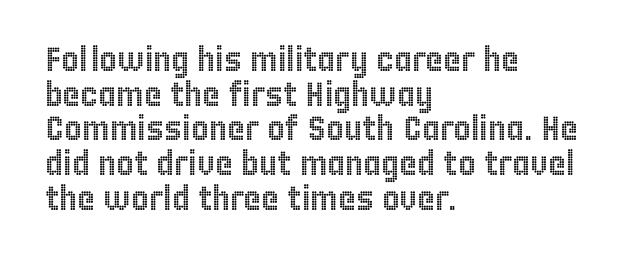
{"italic": "no", "width": "condensed", "x_height": "large", "monospaced": "no", "underline": "no", "align": "left", "line_spacing": "tight", "line_spacing_ratio": 1.02, "letter_spacing": "normal", "letter_spacing_em": 0.0, "glyph_px": 34}
